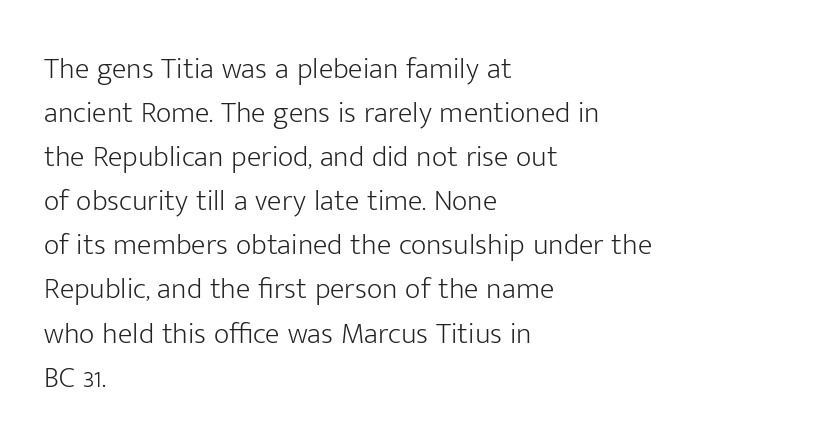
{"serif": "no", "italic": "no", "bold": "no", "weight": "light", "width": "normal", "stroke_contrast": "low", "x_height": "medium", "monospaced": "no", "underline": "no", "align": "left", "line_spacing": "normal", "line_spacing_ratio": 1.47, "letter_spacing": "normal", "letter_spacing_em": 0.0, "glyph_px": 30}
